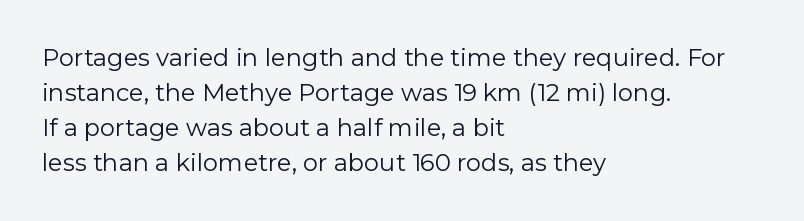
The image shows 24 px text type, upright; set left-aligned, normal line spacing (1.46x), normal letter spacing, not underlined.
